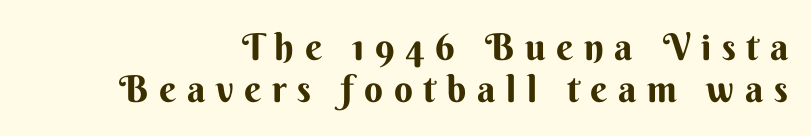
{"serif": "no", "italic": "no", "bold": "yes", "weight": "bold", "width": "normal", "stroke_contrast": "medium", "x_height": "small", "monospaced": "no", "underline": "no", "align": "right", "line_spacing": "tight", "line_spacing_ratio": 1.14, "letter_spacing": "wide", "letter_spacing_em": 0.29, "glyph_px": 37}
